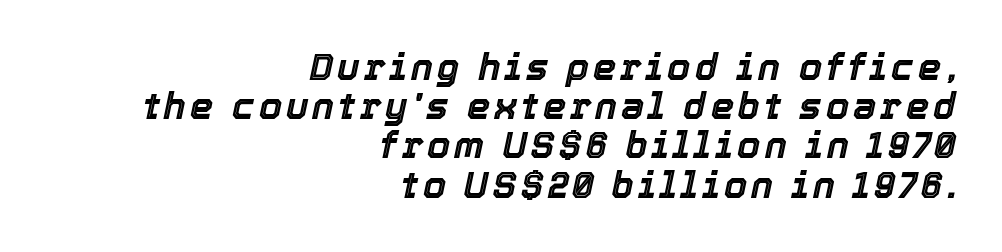
The paragraph shown leans on its right margin. Each letter keeps its own natural width here, so spacing adapts to shape. Whoever set this chose condensed vertical rhythm over breathing room. An italicized treatment has been applied to the whole sample. The foot of each line stays bare and open.
